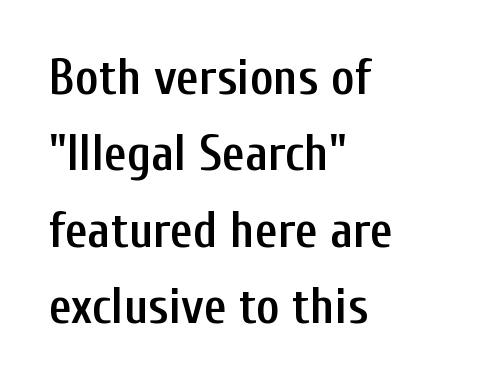
{"serif": "no", "italic": "no", "bold": "semi", "weight": "semibold", "width": "condensed", "stroke_contrast": "low", "x_height": "medium", "monospaced": "no", "underline": "no", "align": "left", "line_spacing": "normal", "line_spacing_ratio": 1.53, "letter_spacing": "normal", "letter_spacing_em": 0.0, "glyph_px": 50}
